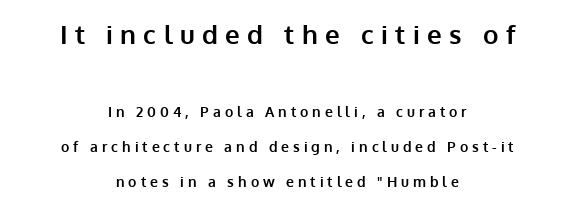
{"italic": "no", "bold": "yes", "underline": "no", "align": "center", "line_spacing": "loose", "line_spacing_ratio": 2.48, "letter_spacing": "wide", "letter_spacing_em": 0.28, "larger_block": "first", "size_ratio": 1.86, "glyph_px": 26}
